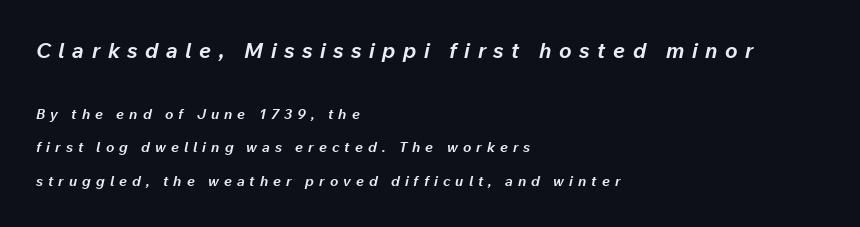
A typesetter would call this leading open, well beyond the default. Short note: letters widely spaced. Caption: multi-line text, flush left, ragged right. Observe the lean: these are italic letterforms.
